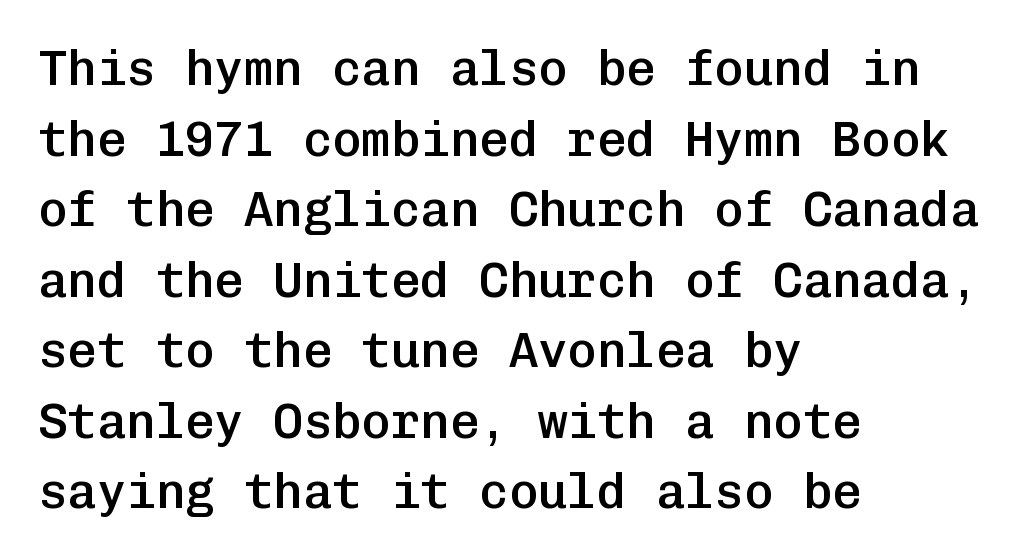
Q: Is the text bold? A: Semi-bold.
Q: Is the text italic (slanted)? A: No, it is upright.
Q: Is the typeface a serif or a sans-serif typeface? A: Sans-serif.
Q: Is the text underlined? A: No.
Q: How is the paragraph aligned? A: Left-aligned.
Q: Is the spacing between letters normal or unusually wide? A: Normal.
Q: Is the spacing between lines tight, normal or loose? A: Normal.
Q: Width (condensed, normal, or wide)? A: Normal.
Q: Stroke contrast? A: Low.
Q: x-height? A: Medium.
Q: Monospaced? A: Yes.
